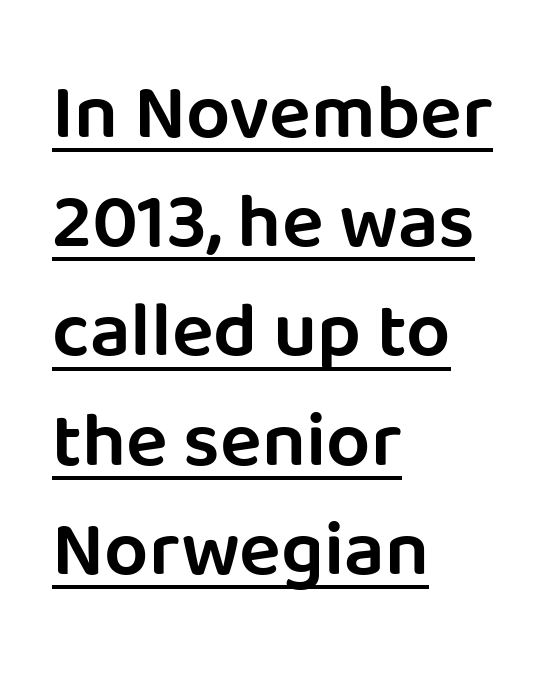
The image shows 78 px semibold sans-serif type, upright; set left-aligned, normal line spacing (1.4x), normal letter spacing, underlined; low stroke contrast and a large x-height.
